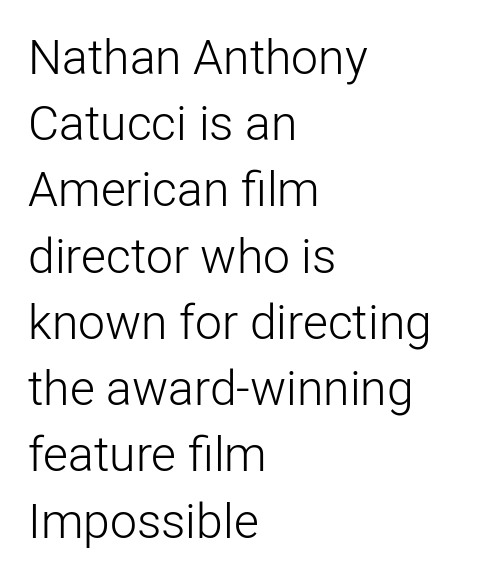
{"serif": "no", "italic": "no", "bold": "no", "weight": "light", "width": "normal", "stroke_contrast": "low", "x_height": "medium", "monospaced": "no", "underline": "no", "align": "left", "line_spacing": "normal", "line_spacing_ratio": 1.38, "letter_spacing": "normal", "letter_spacing_em": 0.0, "glyph_px": 48}
